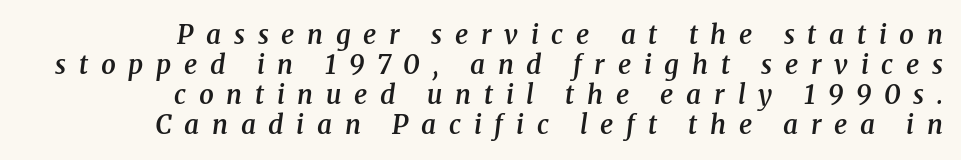
Q: Is the text bold? A: Semi-bold.
Q: Is the text italic (slanted)? A: Yes, it leans right by about 8 degrees.
Q: Is the text underlined? A: No.
Q: How is the paragraph aligned? A: Right-aligned.
Q: Is the spacing between letters normal or unusually wide? A: Unusually wide.
Q: Is the spacing between lines tight, normal or loose? A: Tight.
